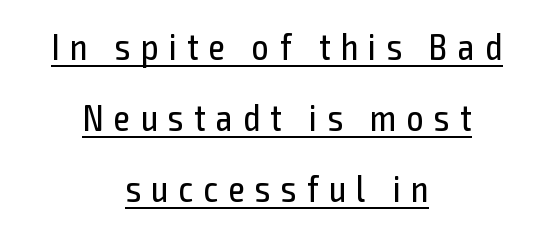
Quick note: interline space is abundant. Underlined type. Summary of weight: not heavy and not bold. Inter-character spacing is expanded well beyond the font's built-in metrics. Teacher's note: observe the equal gaps on both sides — that is centered alignment. This rendering employs a face without finishing strokes, i.e., a sans-serif.
